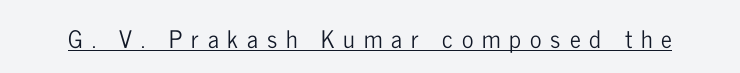
Q: Is the text italic (slanted)? A: No, it is upright.
Q: Is the text underlined? A: Yes.
Q: Is the spacing between letters normal or unusually wide? A: Unusually wide.
